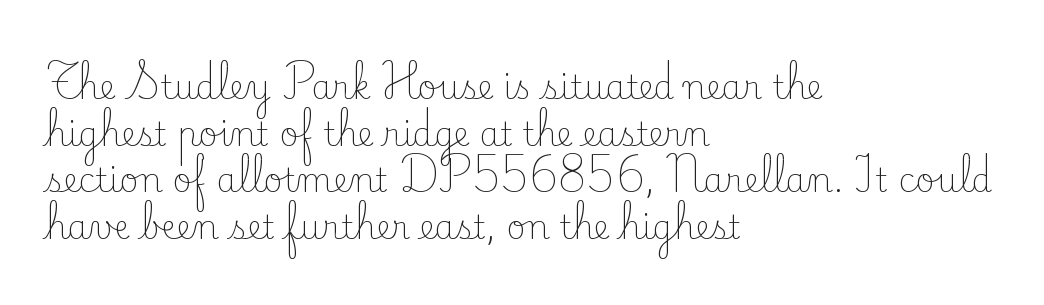
The image shows 33 px light serif type, upright; set left-aligned, normal line spacing (1.41x), normal letter spacing, not underlined; low stroke contrast and a small x-height.
